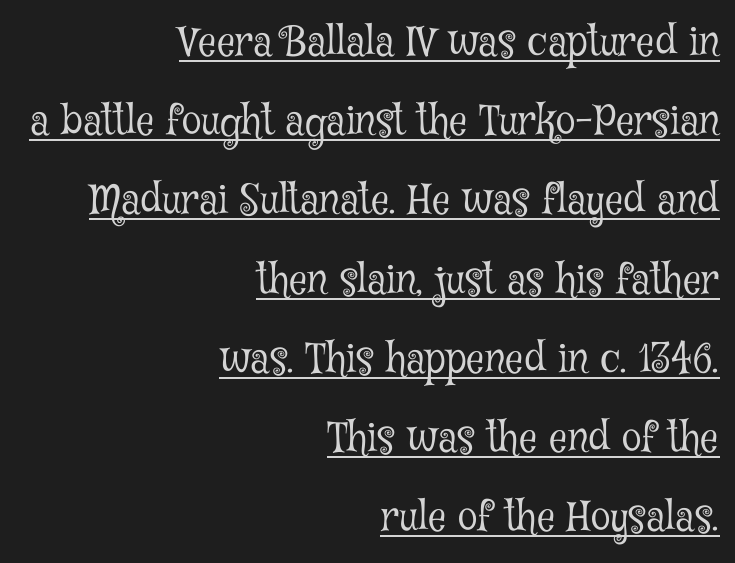
Q: Is the text bold? A: No.
Q: Is the text italic (slanted)? A: No, it is upright.
Q: Is the typeface a serif or a sans-serif typeface? A: Serif.
Q: Is the text underlined? A: Yes.
Q: How is the paragraph aligned? A: Right-aligned.
Q: Is the spacing between letters normal or unusually wide? A: Normal.
Q: Is the spacing between lines tight, normal or loose? A: Loose.
Q: Width (condensed, normal, or wide)? A: Condensed.
Q: Stroke contrast? A: Low.
Q: x-height? A: Medium.
Q: Monospaced? A: No.
